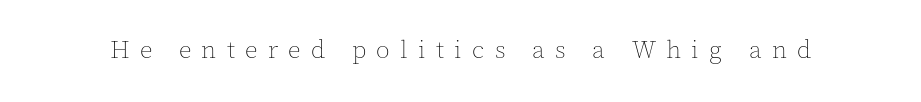
The typeface has the unassuming heft of standard copy or less. Glance below the letters and you will spot only blank space. Look at the tracking — it's clearly loosened, letters drifting apart. Posture: upright roman.
